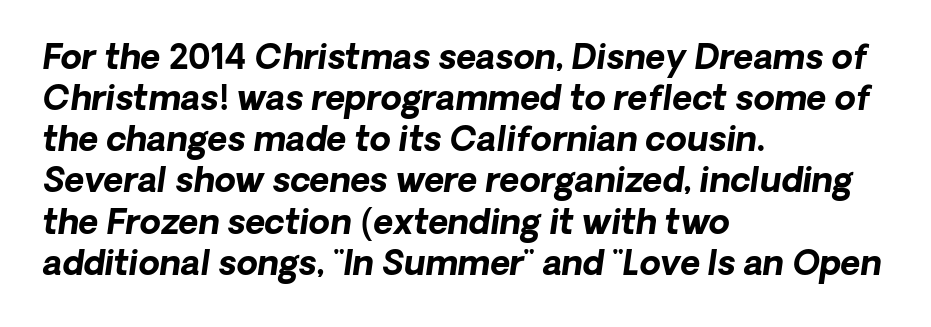
The rendering uses natural spacing where letterforms have individual widths. On the weight axis this lands at bold, roughly 700. If you drew a ruler down the left edge, every line would touch it. These lines keep a tight, regular rhythm from letter to letter. In terms of letterform style, serifs are entirely absent. The area under the type is left untouched.
